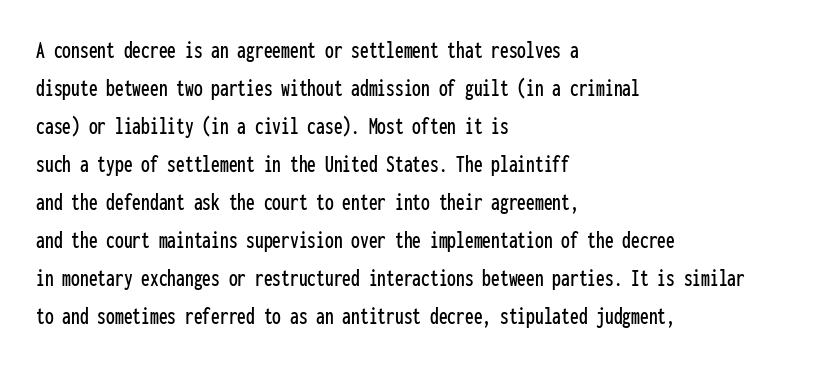
Plain, unruled lines of type. Each word holds together tightly as a unit, with standard inter-letter gaps. Every row of glyphs begins at an identical x-position on the left. Leading matches the norm, producing a regular column.
